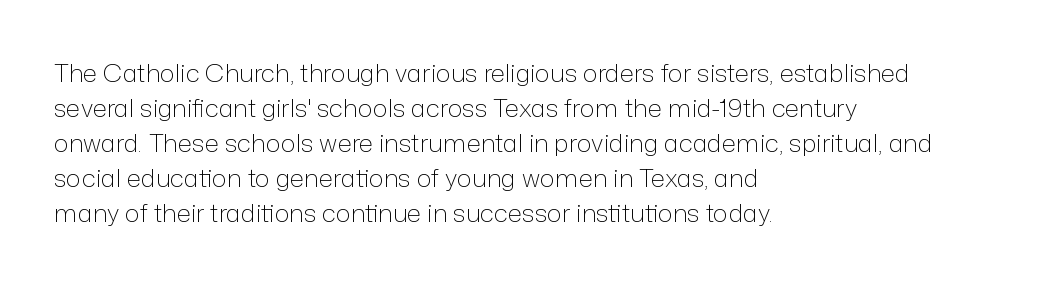
Nobody drew a line under any word here. The passage is arranged the way most books set body copy — flush left. Is the stroke heavy? The answer is a plain regular-or-lighter. Nobody touched the tracking dial on this one. A roman cut, with each character standing at attention. The space between consecutive lines is moderate.
